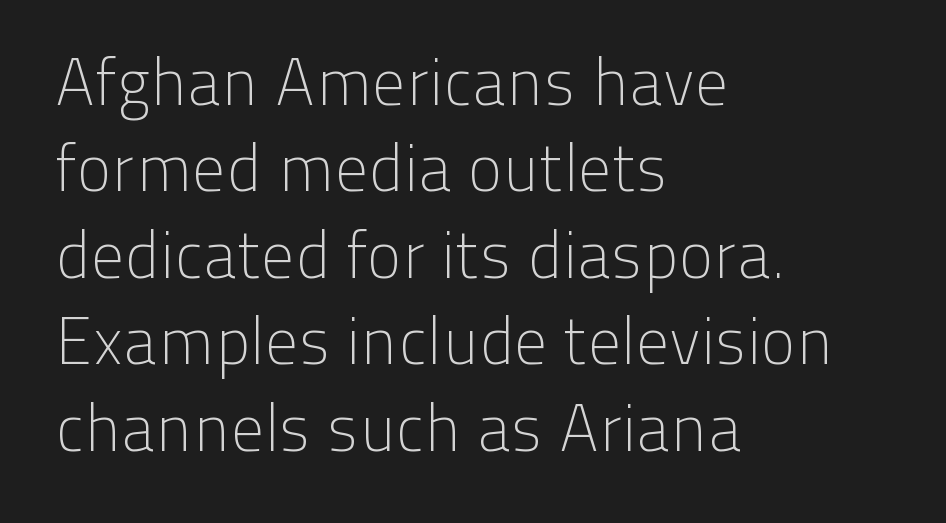
The image shows 66 px light sans-serif type, upright; set left-aligned, normal line spacing (1.31x), normal letter spacing, not underlined; low stroke contrast and a medium x-height.
